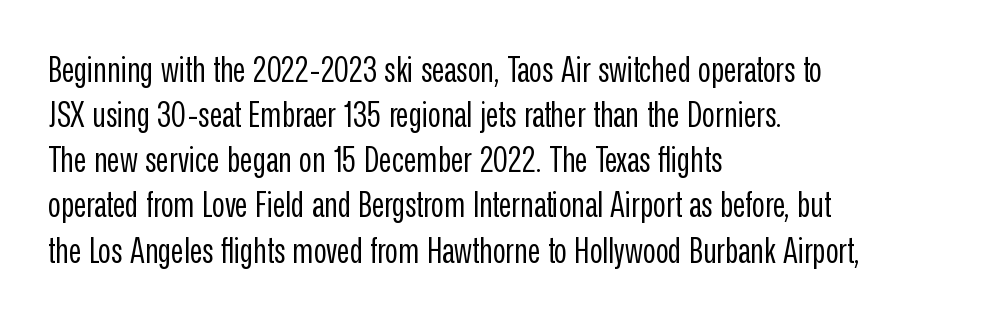
The image shows 35 px regular-weight, condensed sans-serif type, upright; set left-aligned, normal line spacing (1.29x), normal letter spacing, not underlined; low stroke contrast and a medium x-height.
